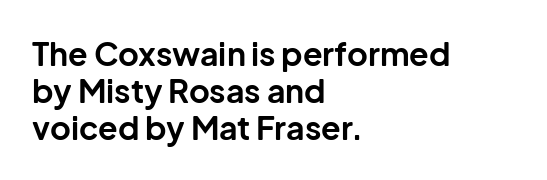
Q: Is the text bold? A: Yes.
Q: Is the text italic (slanted)? A: No, it is upright.
Q: Is the typeface a serif or a sans-serif typeface? A: Sans-serif.
Q: Is the text underlined? A: No.
Q: How is the paragraph aligned? A: Left-aligned.
Q: Is the spacing between letters normal or unusually wide? A: Normal.
Q: Is the spacing between lines tight, normal or loose? A: Tight.
Q: Width (condensed, normal, or wide)? A: Normal.
Q: Stroke contrast? A: Low.
Q: x-height? A: Medium.
Q: Monospaced? A: No.
